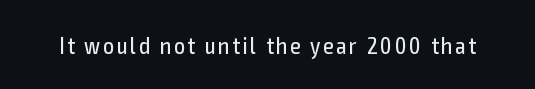
The image shows 24 px text type, upright; set not underlined.
